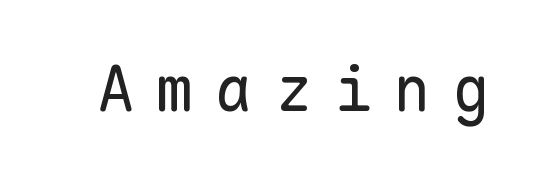
Observe the wide spacing: letters keep a clear distance from each other. The letterforms sit at book weight or below. Each row of text sits above clean, open space. You can tell from the bare stems that sans-serif type was used.
